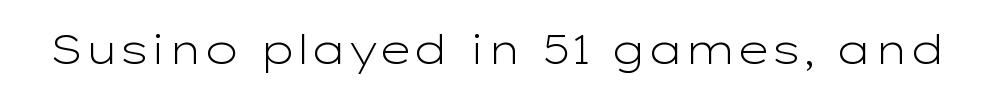
The image shows 41 px light, wide sans-serif type, upright; set normal letter spacing, not underlined; low stroke contrast and a medium x-height.
